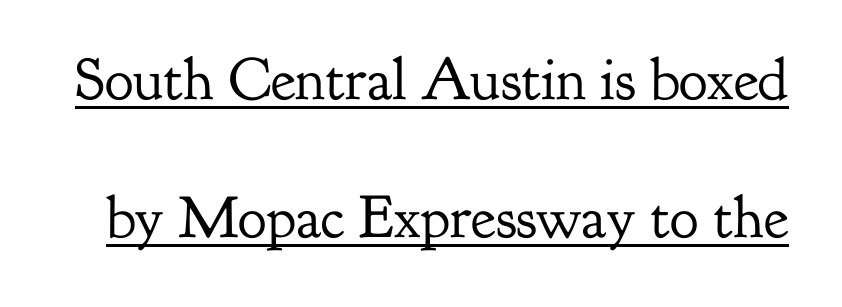
Q: Is the text bold? A: No.
Q: Is the text italic (slanted)? A: No, it is upright.
Q: Is the typeface a serif or a sans-serif typeface? A: Serif.
Q: Is the text underlined? A: Yes.
Q: Is the spacing between letters normal or unusually wide? A: Normal.
Q: Is the spacing between lines tight, normal or loose? A: Loose.
Q: Width (condensed, normal, or wide)? A: Normal.
Q: Stroke contrast? A: Low.
Q: x-height? A: Small.
Q: Monospaced? A: No.
